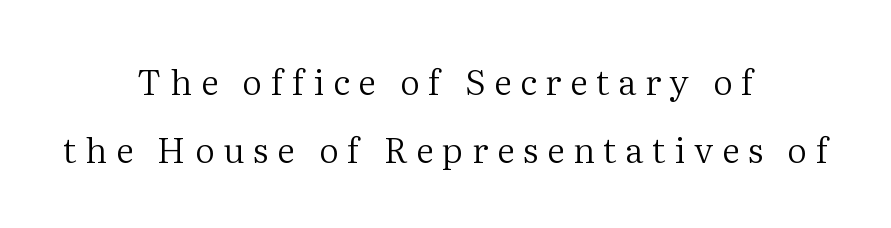
The image shows 35 px regular-weight serif type, upright; set centered, loose line spacing (1.95x), unusually wide letter spacing (+0.25 em), not underlined; medium stroke contrast and a medium x-height.
